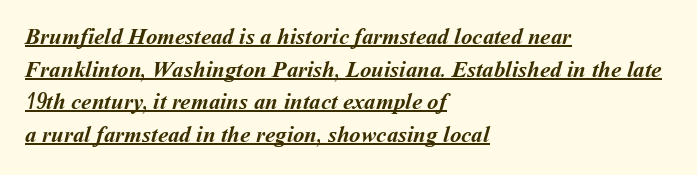
The words here are underlined. The passage shown is emphatically bold. If you measured baseline to baseline, you'd find a middling distance. A classic flush-left, rag-right setting is used for this passage.
